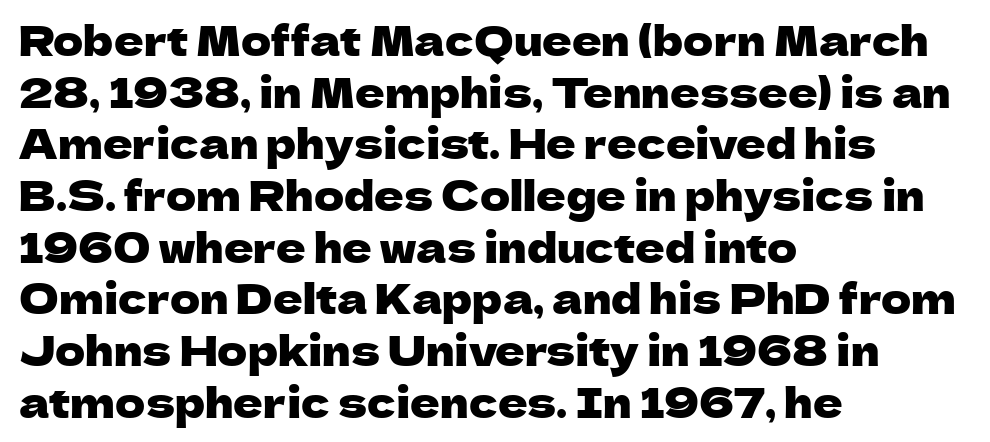
{"serif": "no", "italic": "no", "width": "normal", "stroke_contrast": "low", "x_height": "medium", "monospaced": "no", "underline": "no", "align": "left", "line_spacing": "normal", "line_spacing_ratio": 1.26, "letter_spacing": "normal", "letter_spacing_em": 0.0, "glyph_px": 41}
